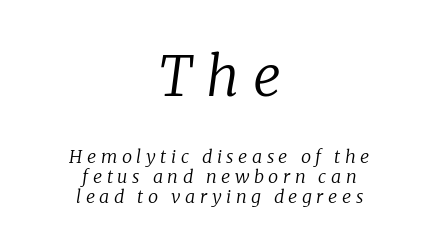
Q: Is the text bold? A: No.
Q: Is the text italic (slanted)? A: Yes, it leans right by about 8 degrees.
Q: Is the typeface a serif or a sans-serif typeface? A: Serif.
Q: Is the text underlined? A: No.
Q: How is the paragraph aligned? A: Centered.
Q: Is the spacing between letters normal or unusually wide? A: Unusually wide.
Q: Is the spacing between lines tight, normal or loose? A: Tight.
Q: Which block of text is set in a larger size, the first (top) or the second (bottom)? A: The first (top) one.
Q: Width (condensed, normal, or wide)? A: Normal.
Q: Stroke contrast? A: Low.
Q: x-height? A: Medium.
Q: Monospaced? A: No.
